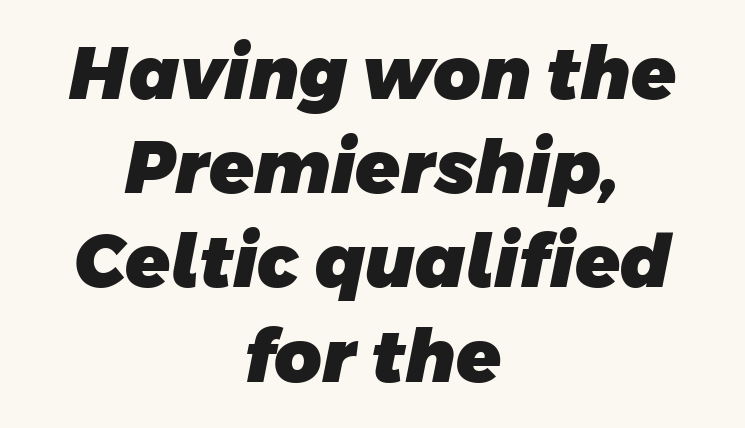
The image shows 73 px heavy sans-serif type; set centered, normal line spacing (1.29x), normal letter spacing, not underlined; low stroke contrast and a large x-height.
